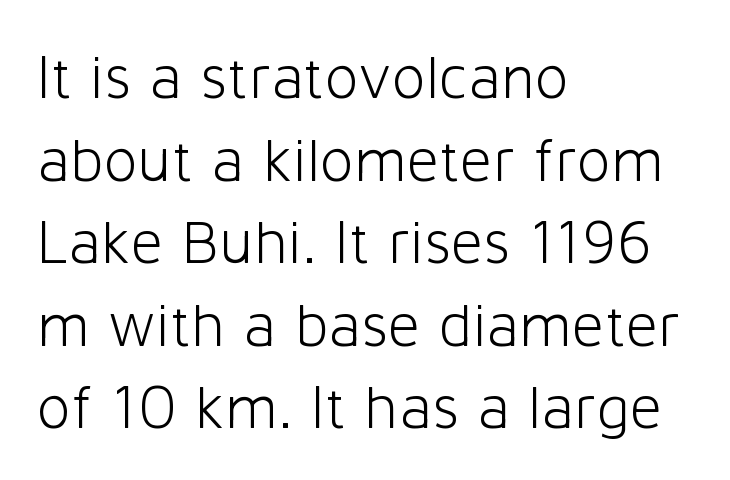
{"serif": "no", "italic": "no", "bold": "no", "weight": "light", "width": "normal", "stroke_contrast": "low", "x_height": "medium", "monospaced": "no", "underline": "no", "align": "left", "line_spacing": "normal", "line_spacing_ratio": 1.31, "letter_spacing": "normal", "letter_spacing_em": 0.0, "glyph_px": 63}
